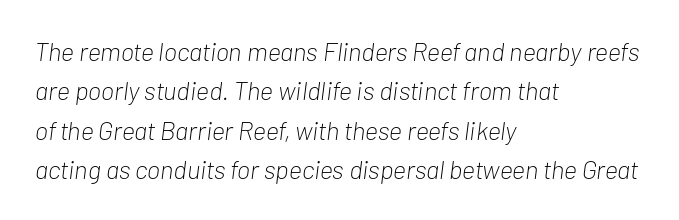
The image shows 26 px text type, italic (leaning right); set left-aligned, normal line spacing (1.51x), normal letter spacing, not underlined.
